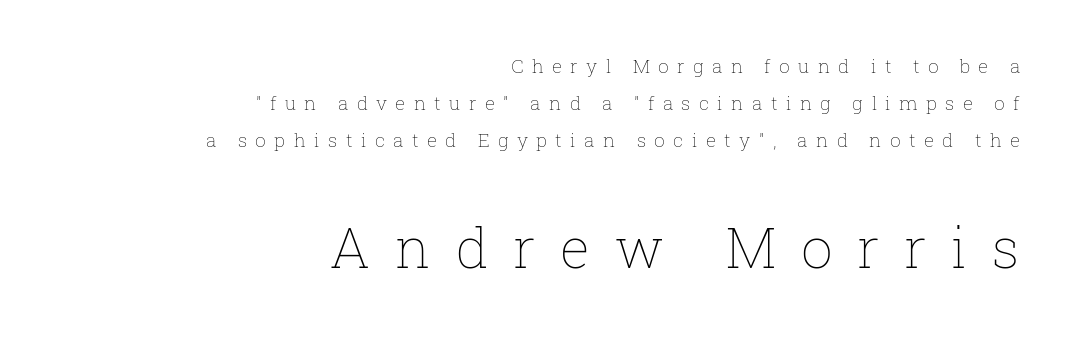
{"italic": "no", "bold": "no", "weight": "thin", "width": "normal", "stroke_contrast": "low", "x_height": "medium", "monospaced": "no", "underline": "no", "align": "right", "line_spacing": "loose", "line_spacing_ratio": 1.95, "letter_spacing": "wide", "letter_spacing_em": 0.44, "larger_block": "second", "size_ratio": 2.95, "glyph_px": 56}
